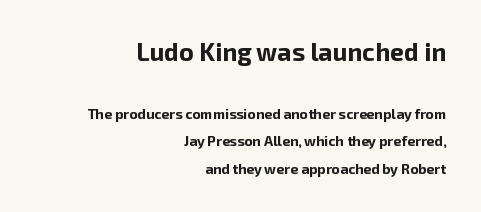
Q: Is the text bold? A: Yes.
Q: Is the text italic (slanted)? A: No, it is upright.
Q: Is the text underlined? A: No.
Q: How is the paragraph aligned? A: Right-aligned.
Q: Is the spacing between letters normal or unusually wide? A: Normal.
Q: Is the spacing between lines tight, normal or loose? A: Loose.
Q: Which block of text is set in a larger size, the first (top) or the second (bottom)? A: The first (top) one.
